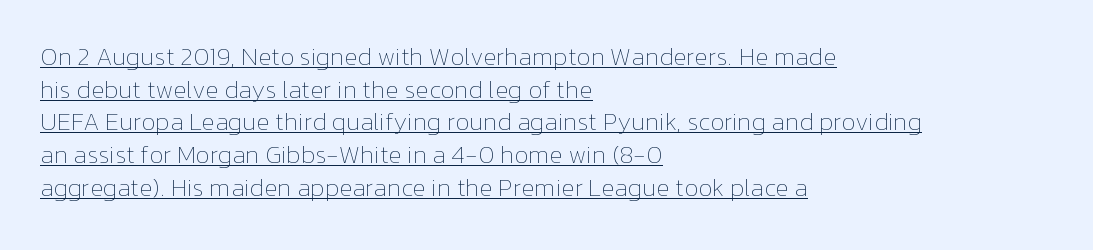
Q: Is the text bold? A: No.
Q: Is the text italic (slanted)? A: No, it is upright.
Q: Is the text underlined? A: Yes.
Q: How is the paragraph aligned? A: Left-aligned.
Q: Is the spacing between letters normal or unusually wide? A: Normal.
Q: Is the spacing between lines tight, normal or loose? A: Normal.
